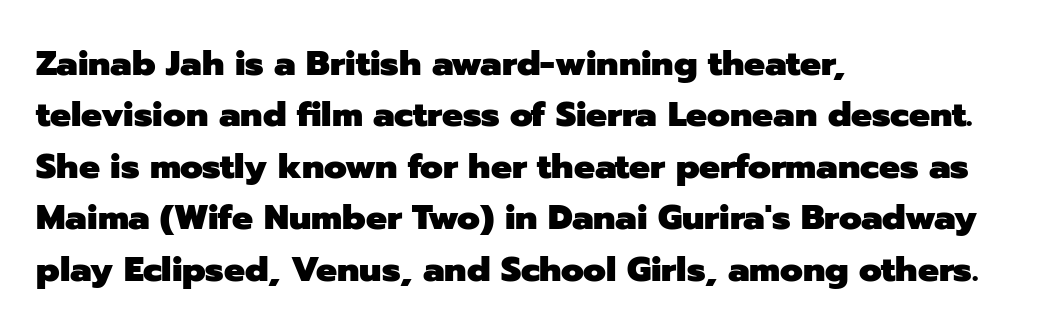
Each letter's strokes conclude bluntly, with no projecting serifs. Do the characters align in a grid? No, the font is proportional. The paragraph shown leans on its left margin. Each word holds together tightly as a unit, with standard inter-letter gaps. Unmarked baselines from the first word to the last. Quick note: not italic, upright.
